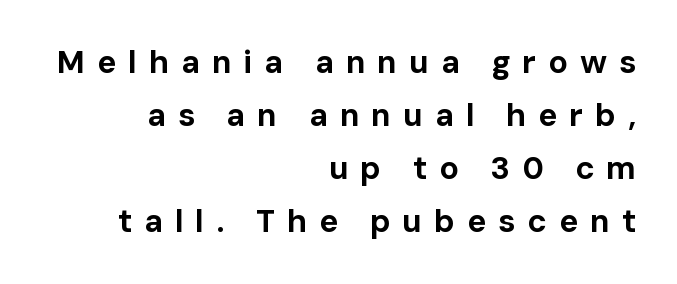
Q: Is the text bold? A: Yes.
Q: Is the text italic (slanted)? A: No, it is upright.
Q: Is the typeface a serif or a sans-serif typeface? A: Sans-serif.
Q: Is the text underlined? A: No.
Q: How is the paragraph aligned? A: Right-aligned.
Q: Is the spacing between letters normal or unusually wide? A: Unusually wide.
Q: Is the spacing between lines tight, normal or loose? A: Normal.
Q: Width (condensed, normal, or wide)? A: Normal.
Q: Stroke contrast? A: Low.
Q: x-height? A: Medium.
Q: Monospaced? A: No.
